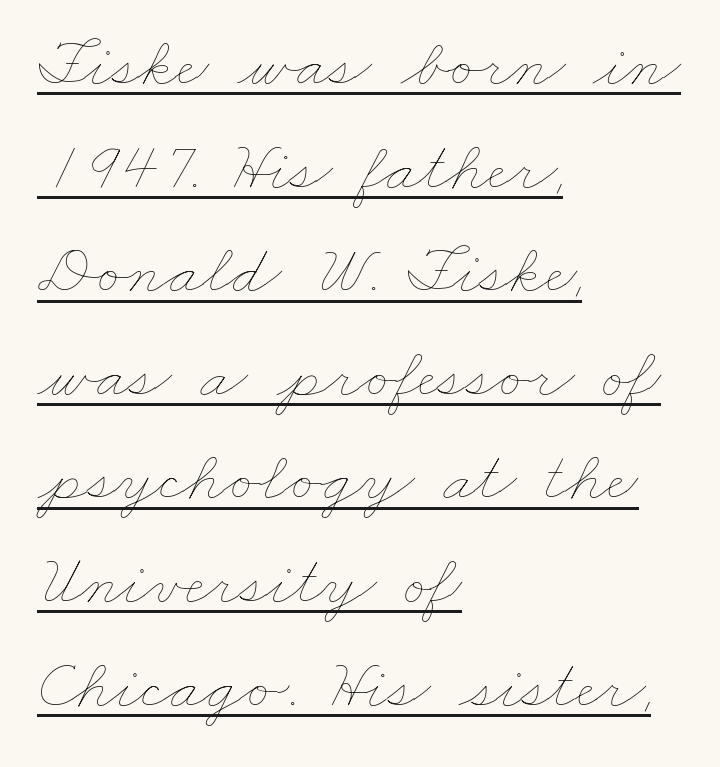
The passage shown is typed in a proportional face where columns would drift. Decoration check: the copy is underlined. Compared with typical body copy, the letter spacing here is the same. Is there much room between lines? A standard amount, neither cramped nor airy. Compared with a centered layout, this one pins lines to the left instead. Weight: in the light-to-regular range.
